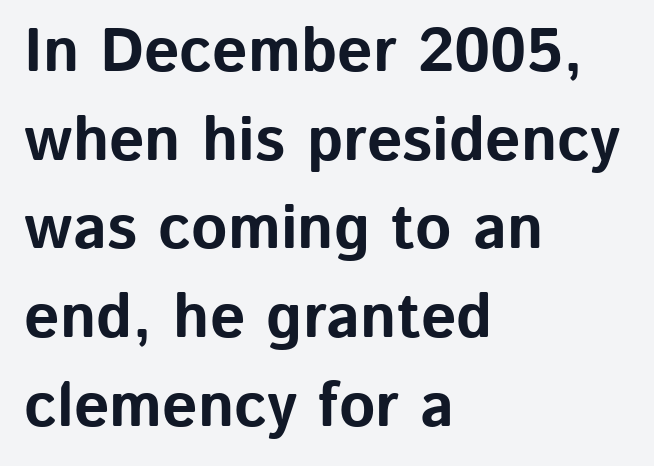
{"serif": "no", "italic": "no", "bold": "yes", "weight": "bold", "width": "normal", "stroke_contrast": "low", "x_height": "medium", "monospaced": "no", "underline": "no", "align": "left", "line_spacing": "normal", "line_spacing_ratio": 1.43, "letter_spacing": "normal", "letter_spacing_em": 0.0, "glyph_px": 62}
